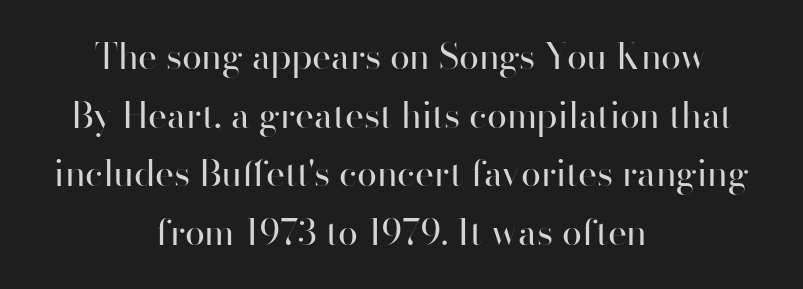
The image shows 36 px regular-weight sans-serif type, upright; set centered, normal line spacing (1.63x), normal letter spacing, not underlined; high stroke contrast and a small x-height.
